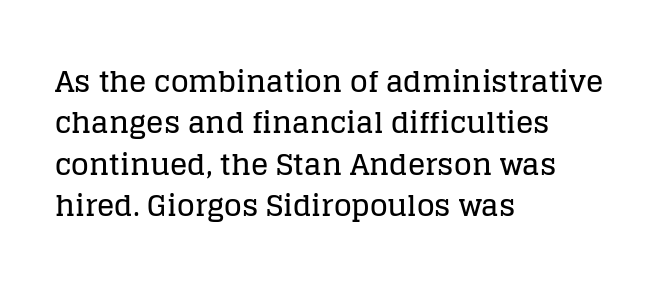
The image shows 29 px serif type, upright; set left-aligned, normal line spacing (1.43x), normal letter spacing, not underlined; low stroke contrast and a large x-height.
